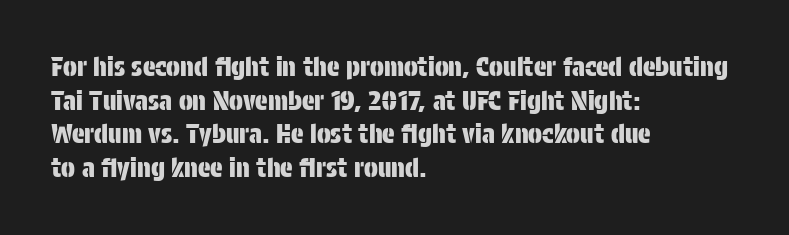
Q: Is the text italic (slanted)? A: No, it is upright.
Q: Is the text underlined? A: No.
Q: How is the paragraph aligned? A: Left-aligned.
Q: Is the spacing between letters normal or unusually wide? A: Normal.
Q: Is the spacing between lines tight, normal or loose? A: Normal.
